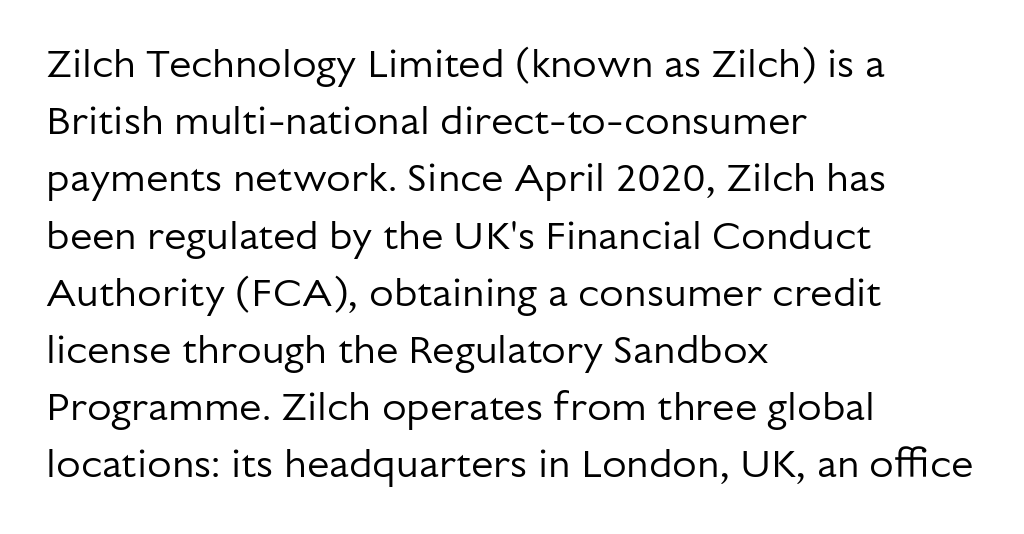
Q: Is the text bold? A: No.
Q: Is the text italic (slanted)? A: No, it is upright.
Q: Is the typeface a serif or a sans-serif typeface? A: Sans-serif.
Q: Is the text underlined? A: No.
Q: How is the paragraph aligned? A: Left-aligned.
Q: Is the spacing between letters normal or unusually wide? A: Normal.
Q: Is the spacing between lines tight, normal or loose? A: Normal.
Q: Width (condensed, normal, or wide)? A: Normal.
Q: Stroke contrast? A: Low.
Q: x-height? A: Medium.
Q: Monospaced? A: No.
